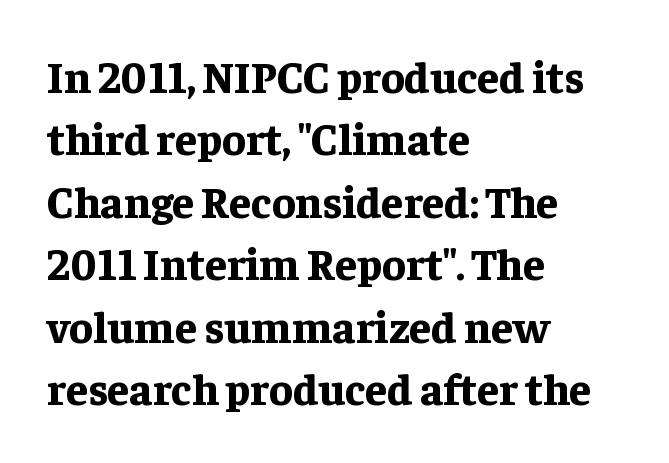
{"serif": "yes", "italic": "no", "bold": "yes", "weight": "bold", "width": "normal", "stroke_contrast": "low", "x_height": "medium", "monospaced": "no", "underline": "no", "align": "left", "line_spacing": "normal", "line_spacing_ratio": 1.42, "letter_spacing": "normal", "letter_spacing_em": 0.0, "glyph_px": 44}
